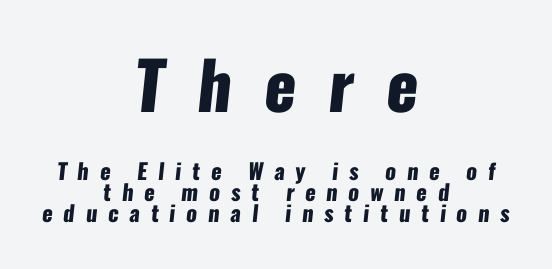
Q: Is the text bold? A: Yes.
Q: Is the typeface a serif or a sans-serif typeface? A: Sans-serif.
Q: Is the text underlined? A: No.
Q: How is the paragraph aligned? A: Centered.
Q: Is the spacing between letters normal or unusually wide? A: Unusually wide.
Q: Is the spacing between lines tight, normal or loose? A: Tight.
Q: Which block of text is set in a larger size, the first (top) or the second (bottom)? A: The first (top) one.
Q: Width (condensed, normal, or wide)? A: Condensed.
Q: Stroke contrast? A: Low.
Q: x-height? A: Medium.
Q: Monospaced? A: No.
